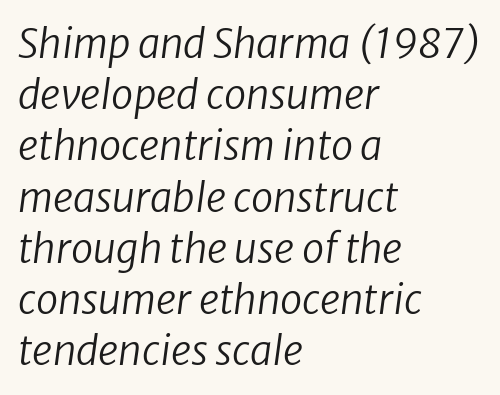
{"serif": "no", "bold": "no", "weight": "regular", "width": "normal", "stroke_contrast": "low", "x_height": "medium", "monospaced": "no", "underline": "no", "align": "left", "line_spacing": "normal", "line_spacing_ratio": 1.28, "letter_spacing": "normal", "letter_spacing_em": 0.0, "glyph_px": 40}
